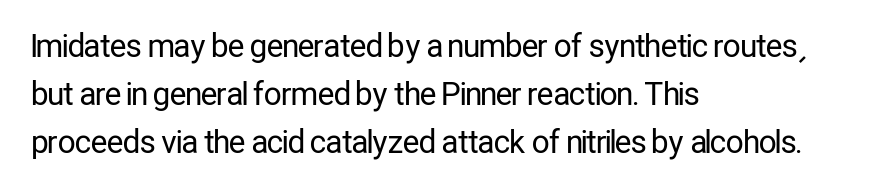
{"serif": "no", "italic": "no", "bold": "no", "weight": "regular", "width": "condensed", "stroke_contrast": "low", "x_height": "medium", "monospaced": "no", "underline": "no", "align": "left", "line_spacing": "normal", "line_spacing_ratio": 1.55, "letter_spacing": "normal", "letter_spacing_em": 0.0, "glyph_px": 31}
